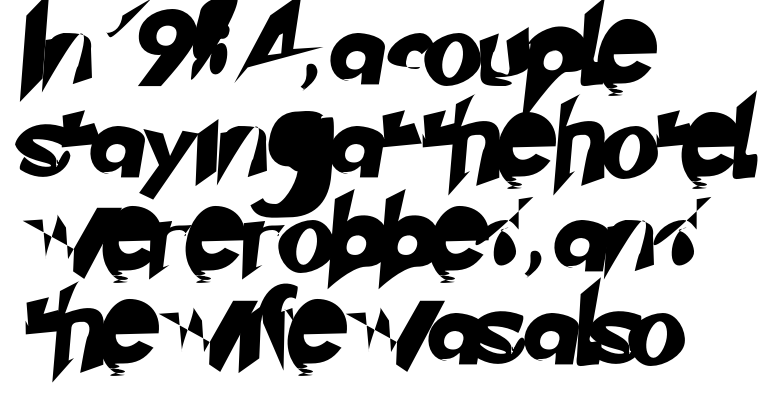
The zone under the glyphs is completely vacant. Serif or sans? Sans — the stroke terminals are bare. Note the varied advance widths — an 'i' is clearly narrower than an 'm'. Every row of glyphs begins at an identical x-position on the left. There is no visible air inserted between adjacent glyphs.
